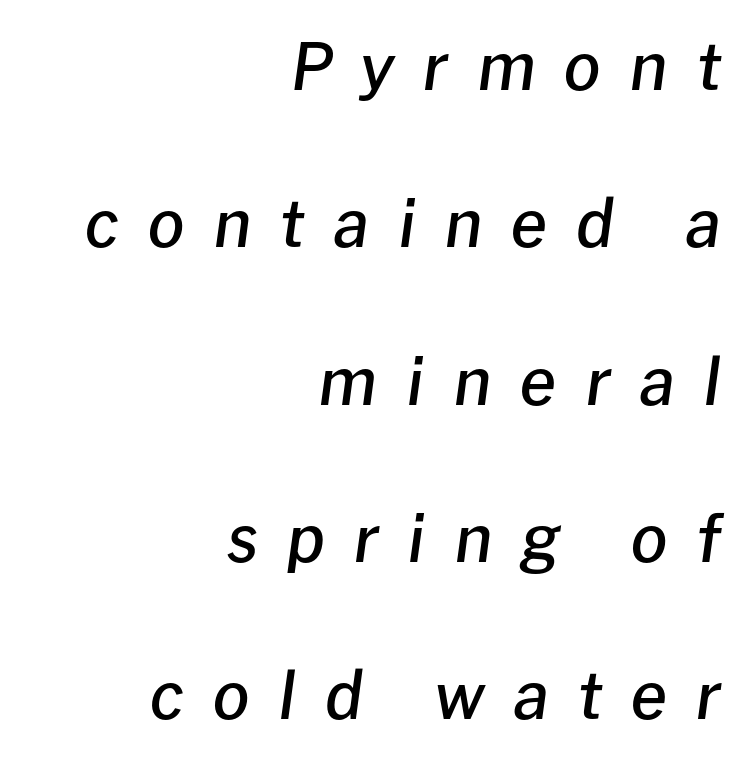
Q: Is the text bold? A: Semi-bold.
Q: Is the text italic (slanted)? A: Yes, it leans right by about 8 degrees.
Q: Is the text underlined? A: No.
Q: How is the paragraph aligned? A: Right-aligned.
Q: Is the spacing between letters normal or unusually wide? A: Unusually wide.
Q: Is the spacing between lines tight, normal or loose? A: Loose.
Q: Width (condensed, normal, or wide)? A: Normal.
Q: Stroke contrast? A: Low.
Q: x-height? A: Medium.
Q: Monospaced? A: No.
